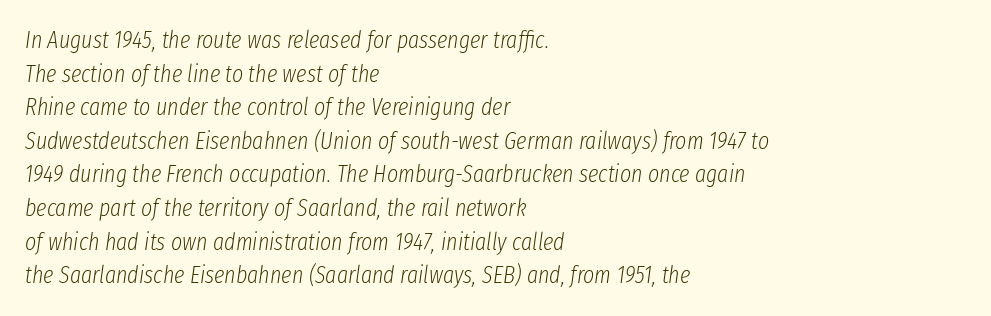
The passage shown leans; its letterforms are oblique. This sample keeps an unexceptional amount of space between lines. Nothing heavy about these letters — not bold at all. Underlining? Definitely not there. Observe the ordinary spacing: letters are neighbours, not strangers. The paragraph has a hard left edge and a soft right edge.
